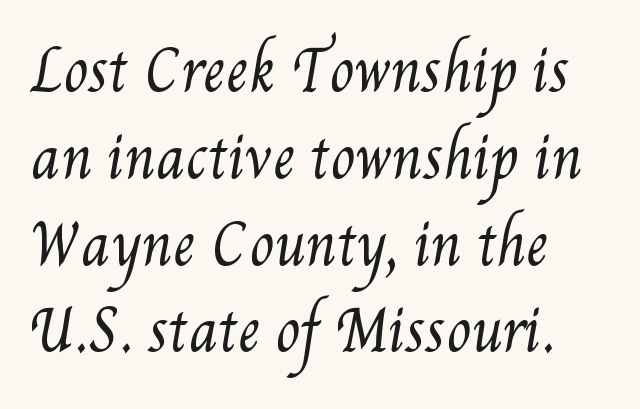
{"bold": "no", "weight": "regular", "width": "condensed", "stroke_contrast": "medium", "x_height": "small", "monospaced": "no", "underline": "no", "align": "left", "line_spacing": "normal", "line_spacing_ratio": 1.55, "letter_spacing": "normal", "letter_spacing_em": 0.0, "glyph_px": 56}
